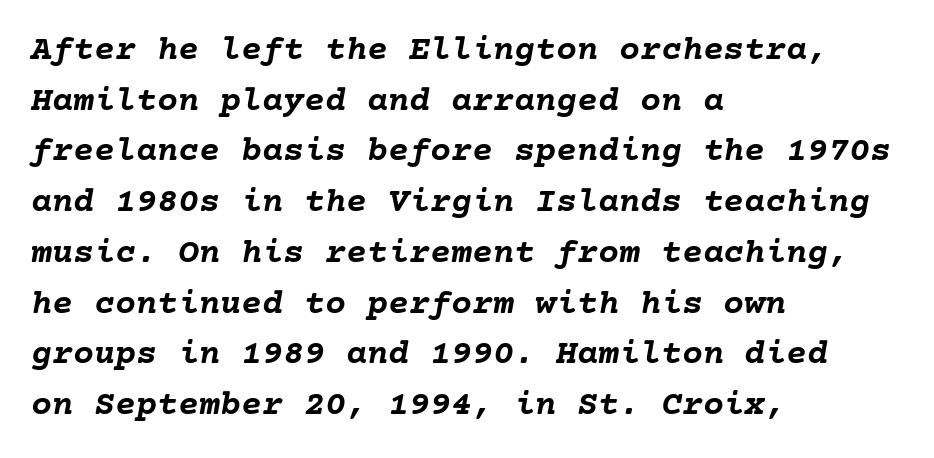
The image shows 35 px semibold type, italic (leaning right); set left-aligned, normal line spacing (1.45x), normal letter spacing, not underlined; low stroke contrast and a medium x-height.
